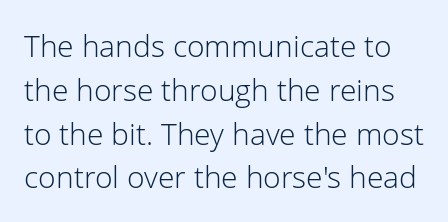
{"serif": "no", "italic": "no", "bold": "no", "weight": "light", "width": "normal", "stroke_contrast": "low", "x_height": "medium", "monospaced": "no", "underline": "no", "line_spacing": "normal", "line_spacing_ratio": 1.46, "letter_spacing": "normal", "letter_spacing_em": 0.0, "glyph_px": 30}
